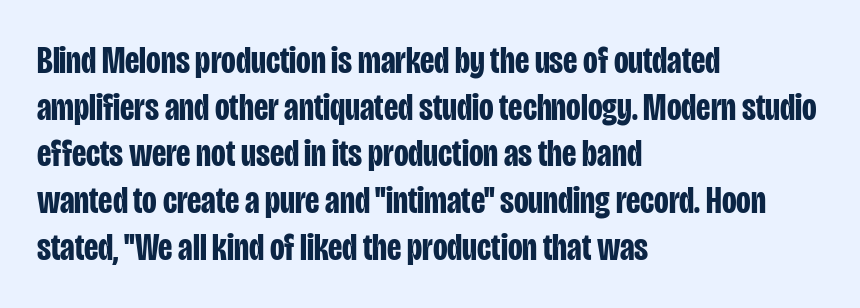
{"serif": "no", "italic": "no", "bold": "yes", "weight": "bold", "width": "condensed", "stroke_contrast": "low", "x_height": "large", "monospaced": "no", "underline": "no", "align": "left", "line_spacing_ratio": 1.23, "letter_spacing": "normal", "letter_spacing_em": 0.0, "glyph_px": 38}
